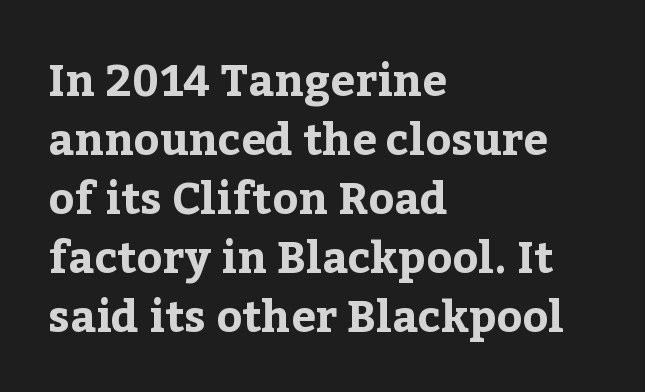
Is this a sans? No — the strokes have serifs. Every letter is thick-stroked: bold, no question. Vertical strokes here are truly vertical. The rendering uses natural spacing where letterforms have individual widths. Bare-footed words on every line. Notice how the passage keeps a crisp vertical edge on the left only.
